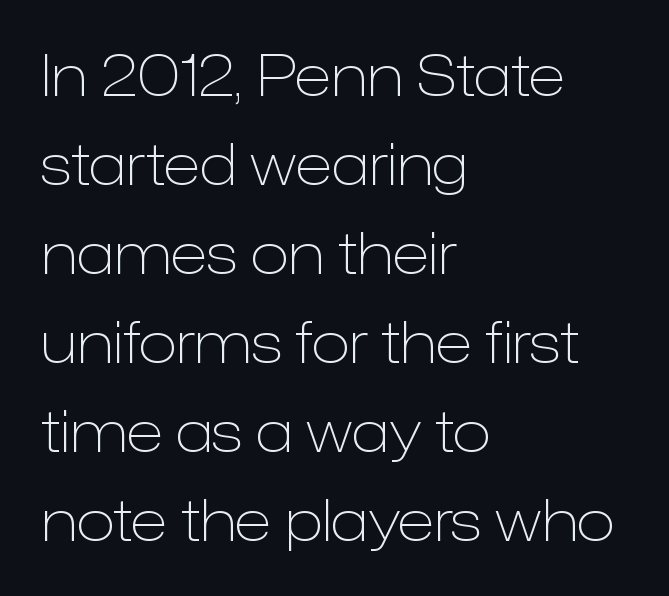
{"serif": "no", "italic": "no", "bold": "no", "weight": "light", "width": "normal", "stroke_contrast": "low", "x_height": "medium", "monospaced": "no", "underline": "no", "align": "left", "line_spacing": "normal", "line_spacing_ratio": 1.56, "letter_spacing": "normal", "letter_spacing_em": 0.0, "glyph_px": 57}
